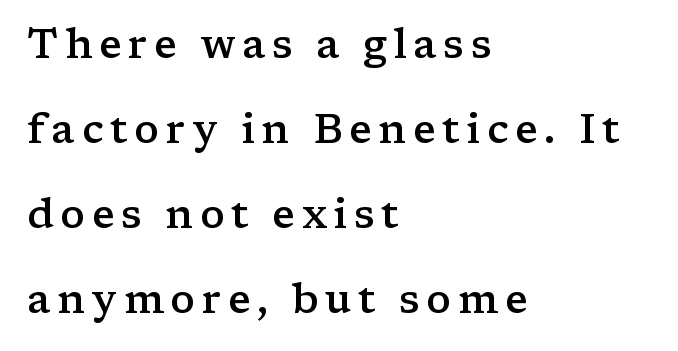
The image shows 41 px semibold, wide serif type, upright; set left-aligned, loose line spacing (2.07x), not underlined; low stroke contrast and a medium x-height.
